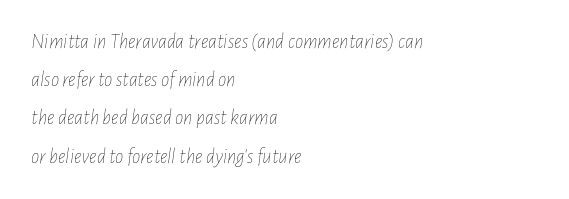
{"italic": "yes", "lean": "right", "slant_degrees": 7, "bold": "no", "underline": "no", "align": "left", "line_spacing_ratio": 1.82, "letter_spacing": "normal", "letter_spacing_em": 0.0, "glyph_px": 21}
